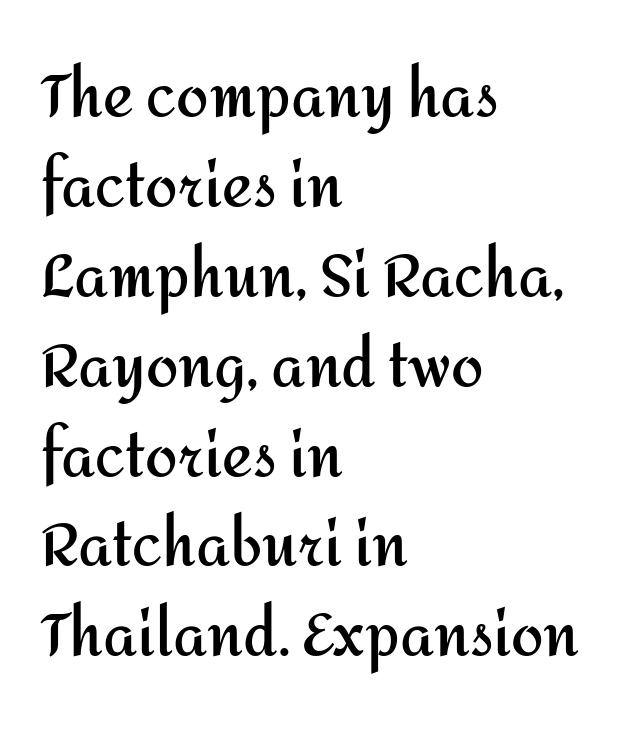
{"serif": "no", "italic": "no", "bold": "yes", "weight": "semibold", "width": "normal", "stroke_contrast": "medium", "x_height": "medium", "monospaced": "no", "underline": "no", "align": "left", "line_spacing": "normal", "line_spacing_ratio": 1.55, "letter_spacing": "normal", "letter_spacing_em": 0.0, "glyph_px": 58}
